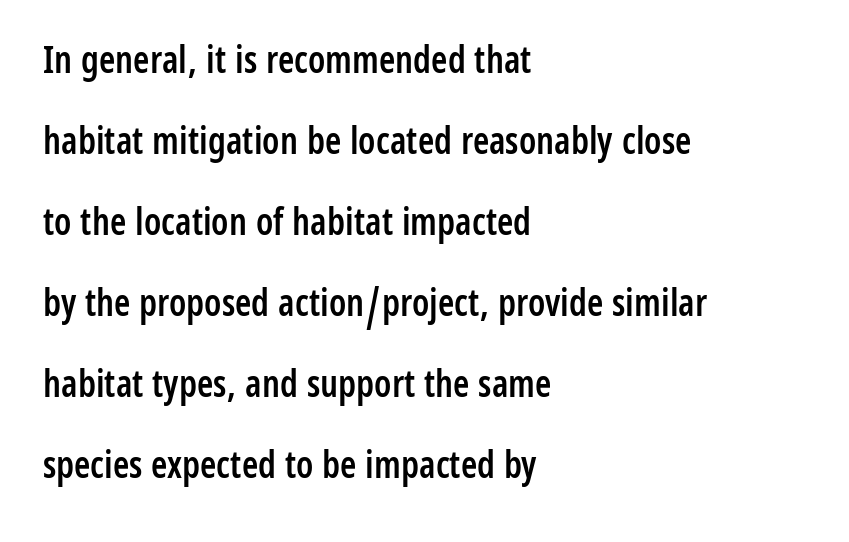
The rendering uses natural spacing where letterforms have individual widths. Does the weight exceed regular? Yes, but only to semibold. Left-aligned paragraph, ragged on the right. This rendering employs a face without finishing strokes, i.e., a sans-serif. Underlining? Definitely not there. The block of text is sparse from top to bottom, with ample space between rows.
